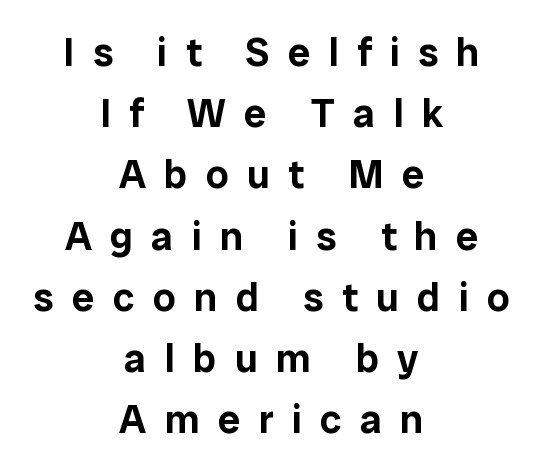
Both edges are ragged and mirror each other, which tells us the setting is centered. This rendering features lettering with no underline. Reading down the column, the eye jumps a familiar distance to each next line. When letters stand straight like this, we call the style roman or upright. You could only call the tracking loose — the letters float apart. You can tell from the bare stems that sans-serif type was used.
